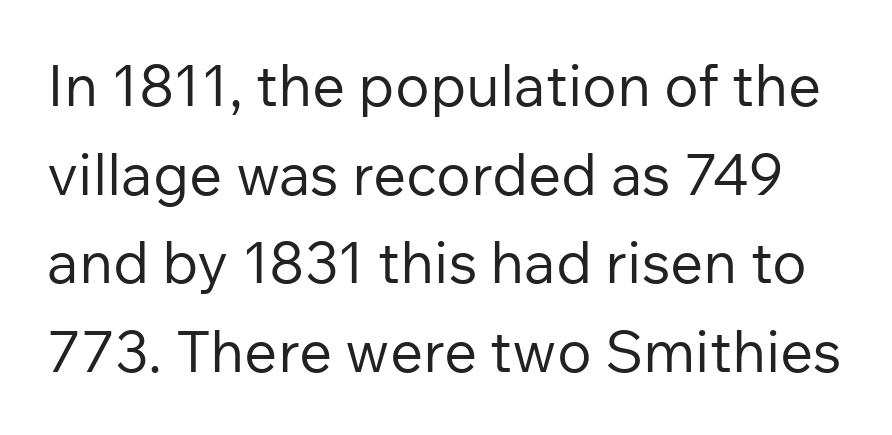
{"serif": "no", "italic": "no", "bold": "no", "weight": "regular", "width": "normal", "stroke_contrast": "low", "x_height": "medium", "monospaced": "no", "underline": "no", "line_spacing": "normal", "line_spacing_ratio": 1.53, "letter_spacing": "normal", "letter_spacing_em": 0.0, "glyph_px": 58}
